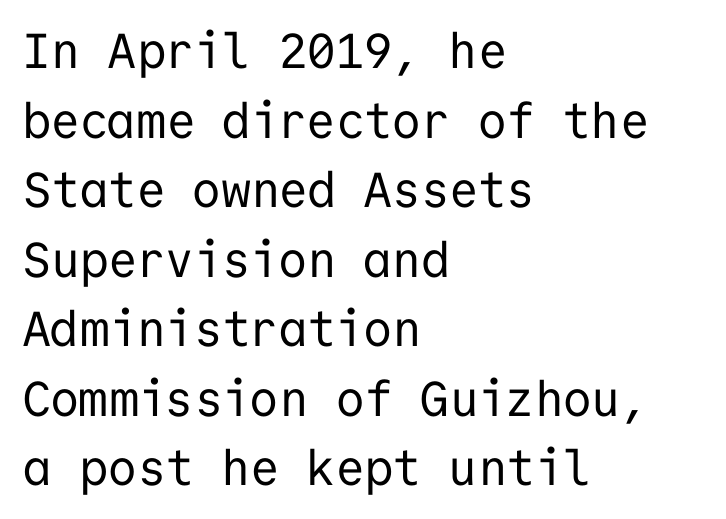
Q: Is the text bold? A: No.
Q: Is the text italic (slanted)? A: No, it is upright.
Q: Is the typeface a serif or a sans-serif typeface? A: Sans-serif.
Q: Is the text underlined? A: No.
Q: How is the paragraph aligned? A: Left-aligned.
Q: Is the spacing between letters normal or unusually wide? A: Normal.
Q: Is the spacing between lines tight, normal or loose? A: Normal.
Q: Width (condensed, normal, or wide)? A: Normal.
Q: Stroke contrast? A: Low.
Q: x-height? A: Medium.
Q: Monospaced? A: Yes.
